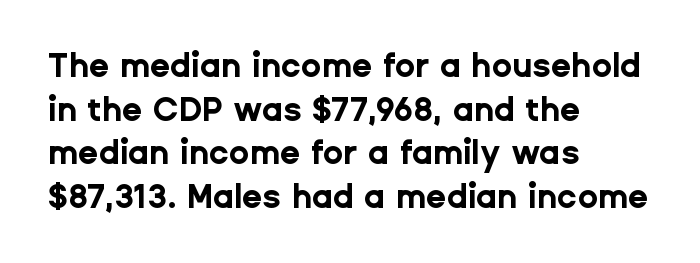
In terms of letterform style, serifs are entirely absent. The axis of the letterforms is exactly vertical. The words here are not underlined. Notice how the passage keeps a crisp vertical edge on the left only. In terms of leading, this rendering sits right in the middle. Weight: bold.
